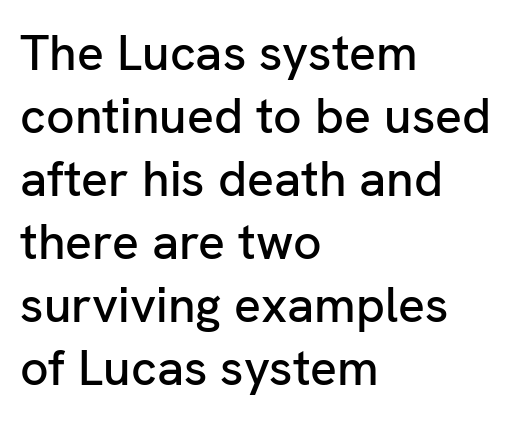
Q: Is the text italic (slanted)? A: No, it is upright.
Q: Is the typeface a serif or a sans-serif typeface? A: Sans-serif.
Q: Is the text underlined? A: No.
Q: How is the paragraph aligned? A: Left-aligned.
Q: Is the spacing between letters normal or unusually wide? A: Normal.
Q: Is the spacing between lines tight, normal or loose? A: Normal.
Q: Width (condensed, normal, or wide)? A: Normal.
Q: Stroke contrast? A: Low.
Q: x-height? A: Medium.
Q: Monospaced? A: No.
